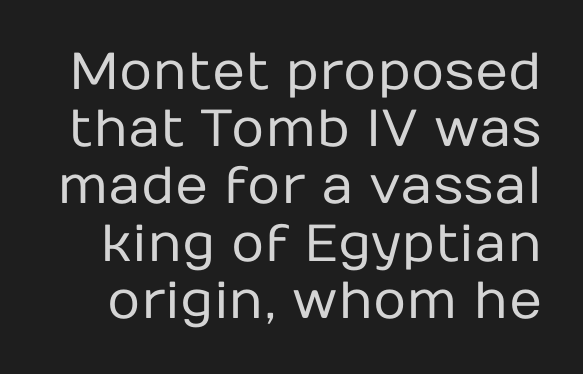
Q: Is the text bold? A: No.
Q: Is the text italic (slanted)? A: No, it is upright.
Q: Is the typeface a serif or a sans-serif typeface? A: Sans-serif.
Q: Is the text underlined? A: No.
Q: Is the spacing between letters normal or unusually wide? A: Normal.
Q: Is the spacing between lines tight, normal or loose? A: Tight.
Q: Width (condensed, normal, or wide)? A: Normal.
Q: Stroke contrast? A: Low.
Q: x-height? A: Medium.
Q: Monospaced? A: No.
